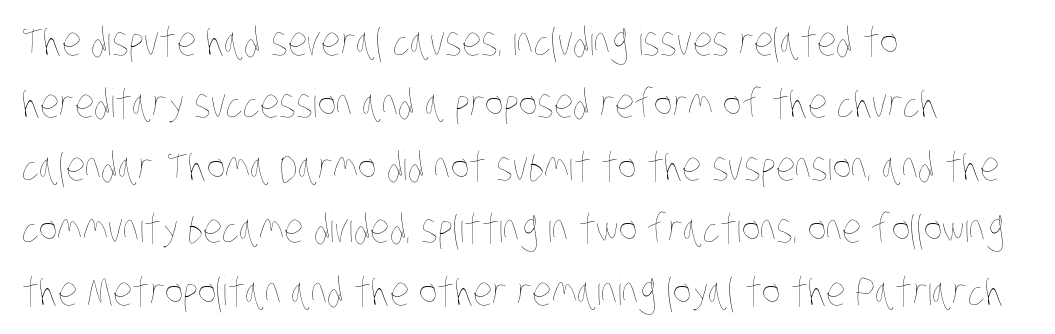
In CSS terms this would be text-align: left. This rendering leaves character spacing at its baseline value. Check the space under the baseline: it is left empty. Compared with typical paragraphs, the rows here are spaced about the same. Proportional: the letters do not fall into vertical columns.
